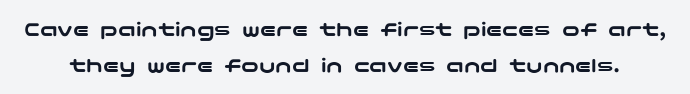
Q: Is the text italic (slanted)? A: No, it is upright.
Q: Is the text underlined? A: No.
Q: Is the spacing between letters normal or unusually wide? A: Normal.
Q: Is the spacing between lines tight, normal or loose? A: Normal.
